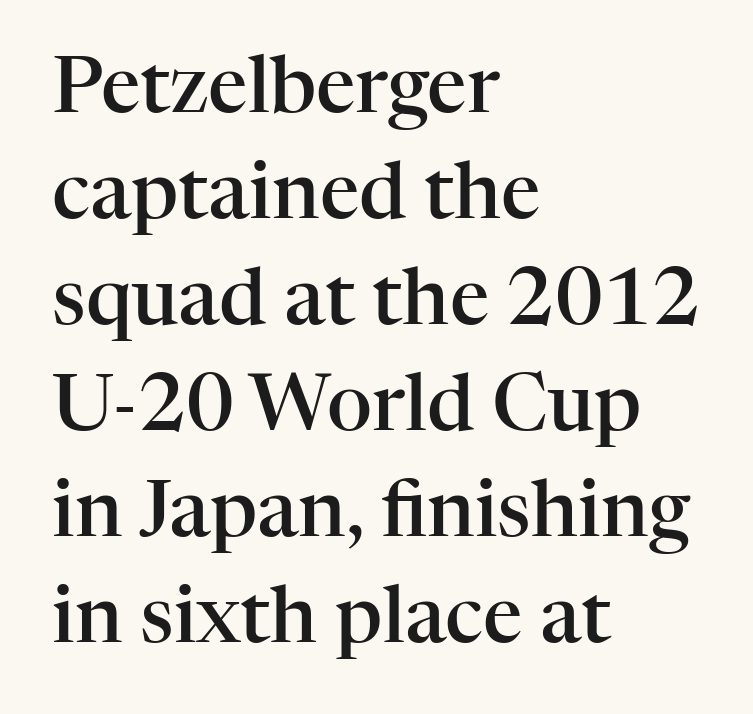
The image shows 78 px semibold serif type, upright; set left-aligned, normal line spacing (1.36x), normal letter spacing, not underlined; high stroke contrast and a medium x-height.
